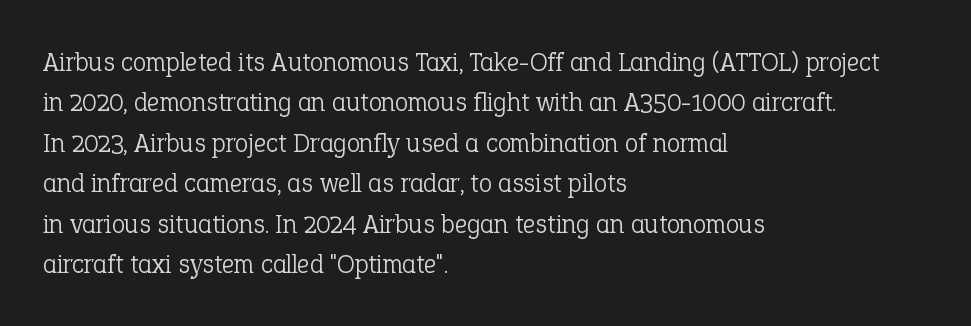
The passage shown stacks its lines at a standard gap. Students, note that the glyphs here touch the page at normal intervals. This reads as an unemphasized weight, regular at the heaviest. Typeset ragged right — the left edge is the straight one. No italicization has been applied; the sample stays upright.
